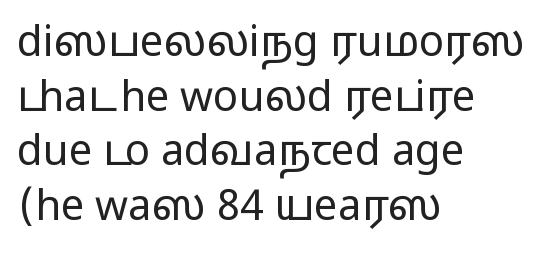
The rendering uses natural spacing where letterforms have individual widths. This is the regular roman posture of the typeface. Letters have the restrained weight of plain body copy at most. Horizontal bands of white between lines are of average thickness.
